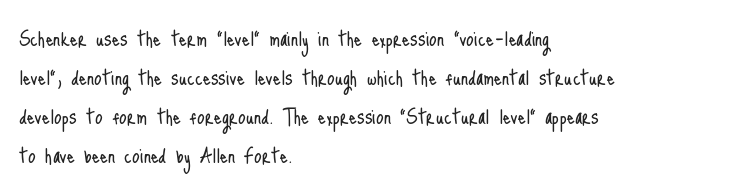
The space between consecutive lines is moderate. In terms of letterspacing, this is plain default setting. This rendering features lettering with no underline. Is the stroke heavy? The answer is a plain regular-or-lighter.
